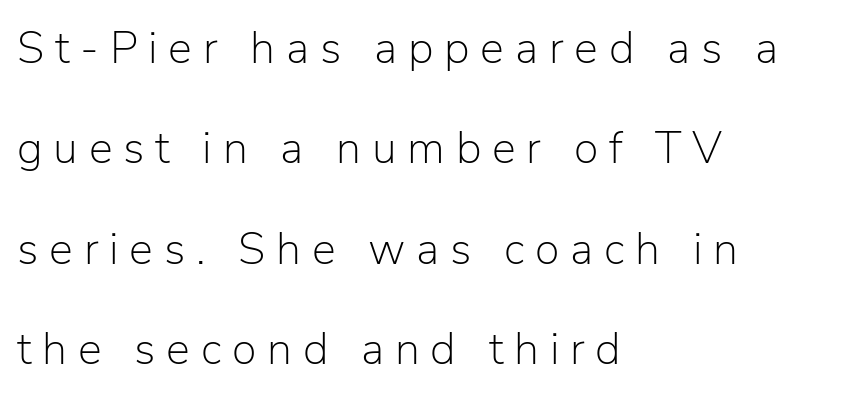
Q: Is the text bold? A: No.
Q: Is the text italic (slanted)? A: No, it is upright.
Q: Is the typeface a serif or a sans-serif typeface? A: Sans-serif.
Q: Is the text underlined? A: No.
Q: How is the paragraph aligned? A: Left-aligned.
Q: Is the spacing between letters normal or unusually wide? A: Unusually wide.
Q: Is the spacing between lines tight, normal or loose? A: Loose.
Q: Width (condensed, normal, or wide)? A: Normal.
Q: Stroke contrast? A: Low.
Q: x-height? A: Medium.
Q: Monospaced? A: No.
